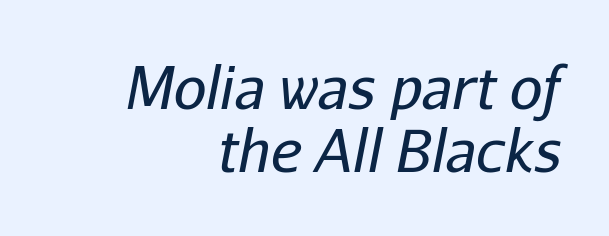
Closely set lines give the paragraph a compact silhouette. The text block is weighted toward the right margin, trailing off unevenly leftward. The axis of the letterforms is tilted away from vertical. A typesetter would call this proportional, since set widths differ per character. The strip under each line holds only bare page. This sample uses plain, unmodified letter spacing.
